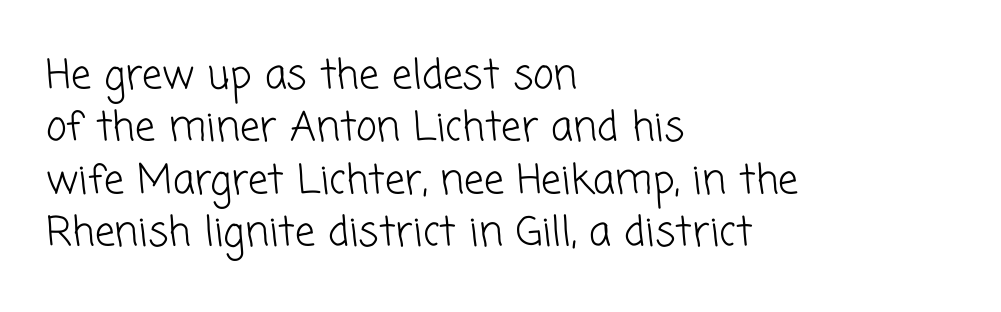
Only glyphs here, with clear space below each row. Looks like regular typesetting: each glyph gets only the width it needs. A classic flush-left, rag-right setting is used for this passage. A normal amount of white space separates one row of letters from the next. Nope, no serifs anywhere on these letters. The weight would be labelled regular, book, light, or lighter still.
